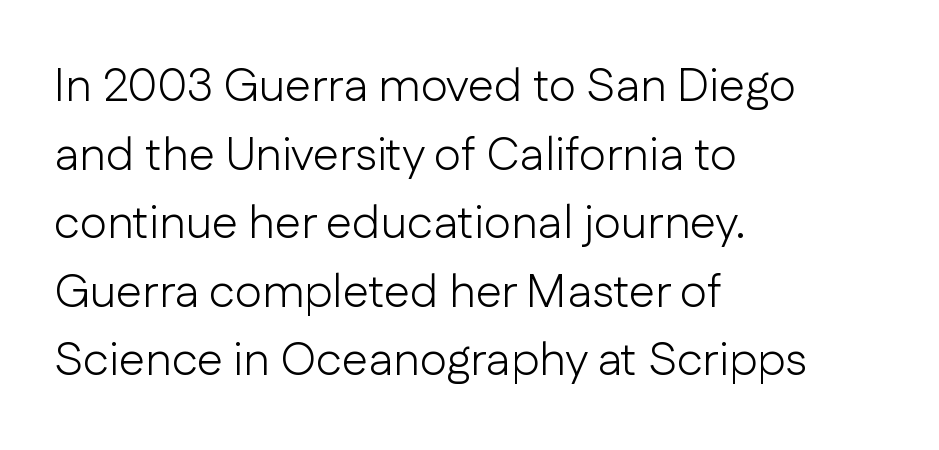
The image shows 47 px light sans-serif type, upright; set left-aligned, normal line spacing (1.46x), normal letter spacing, not underlined; low stroke contrast and a medium x-height.
